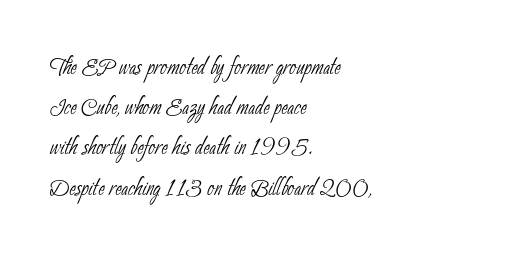
A classic flush-left, rag-right setting is used for this passage. Are there feet on the stems? There aren't — it's a sans. Tracking here is standard; glyphs follow each other at the usual distance. Compared with a typical body face, this is equally light or lighter still. Proportional: the letters do not fall into vertical columns. These lines sit exactly where default settings would place them.
